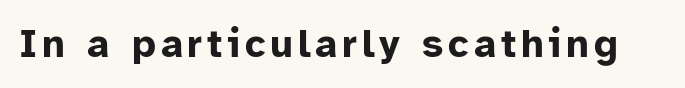
Q: Is the text bold? A: Yes.
Q: Is the text italic (slanted)? A: No, it is upright.
Q: Is the typeface a serif or a sans-serif typeface? A: Sans-serif.
Q: Is the text underlined? A: No.
Q: Width (condensed, normal, or wide)? A: Normal.
Q: Stroke contrast? A: Low.
Q: x-height? A: Medium.
Q: Monospaced? A: No.
